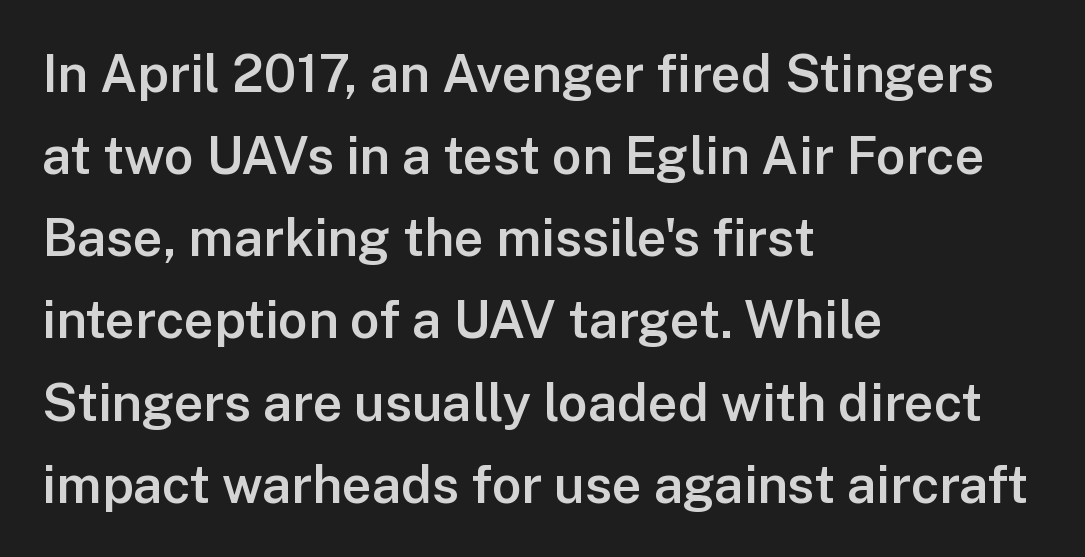
{"serif": "no", "italic": "no", "bold": "semi", "weight": "semibold", "width": "normal", "stroke_contrast": "low", "x_height": "medium", "monospaced": "no", "underline": "no", "align": "left", "line_spacing": "normal", "line_spacing_ratio": 1.58, "letter_spacing": "normal", "letter_spacing_em": 0.0, "glyph_px": 52}
